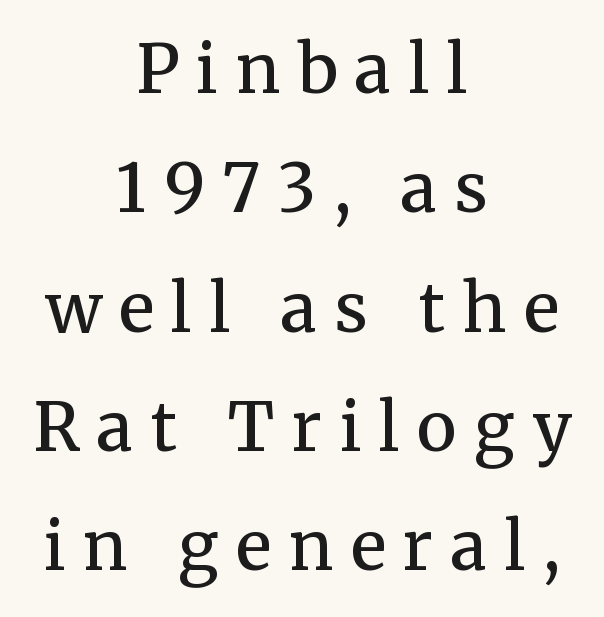
The image shows 67 px semibold serif type, upright; set centered, line spacing 1.78x, unusually wide letter spacing (+0.26 em), not underlined; medium stroke contrast and a medium x-height.
